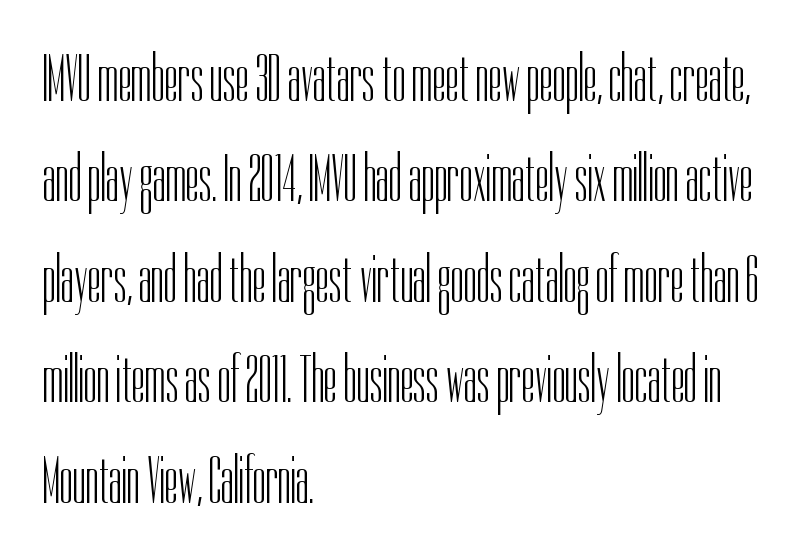
Q: Is the text bold? A: No.
Q: Is the text italic (slanted)? A: No, it is upright.
Q: Is the typeface a serif or a sans-serif typeface? A: Sans-serif.
Q: Is the text underlined? A: No.
Q: How is the paragraph aligned? A: Left-aligned.
Q: Is the spacing between letters normal or unusually wide? A: Normal.
Q: Is the spacing between lines tight, normal or loose? A: Normal.
Q: Width (condensed, normal, or wide)? A: Condensed.
Q: Stroke contrast? A: Low.
Q: x-height? A: Medium.
Q: Monospaced? A: No.
